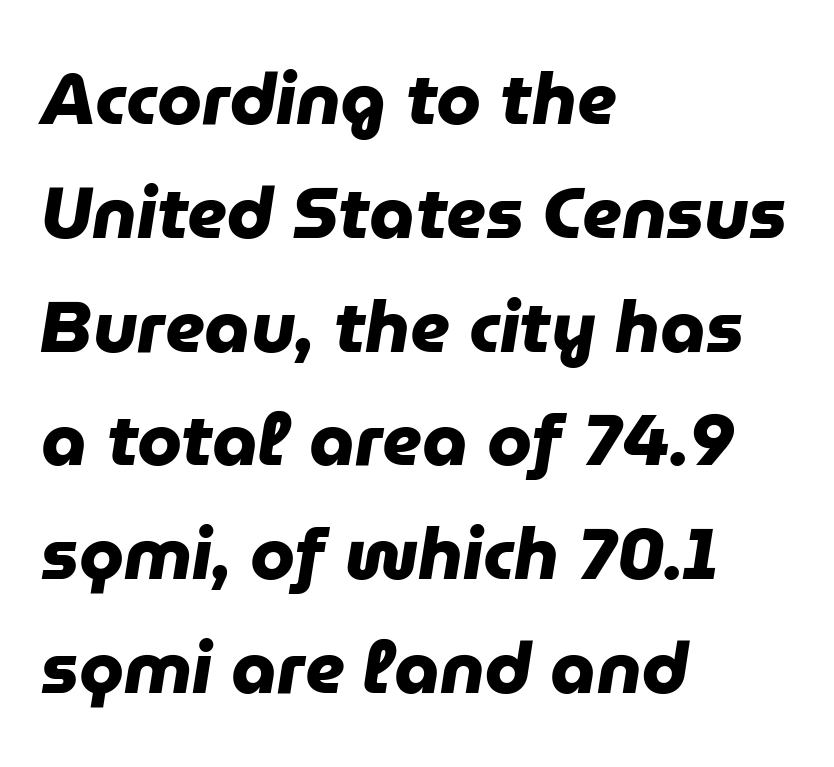
Q: Is the text bold? A: Yes.
Q: Is the typeface a serif or a sans-serif typeface? A: Sans-serif.
Q: Is the text underlined? A: No.
Q: How is the paragraph aligned? A: Left-aligned.
Q: Is the spacing between letters normal or unusually wide? A: Normal.
Q: Is the spacing between lines tight, normal or loose? A: Normal.
Q: Width (condensed, normal, or wide)? A: Normal.
Q: Stroke contrast? A: Low.
Q: x-height? A: Medium.
Q: Monospaced? A: No.
